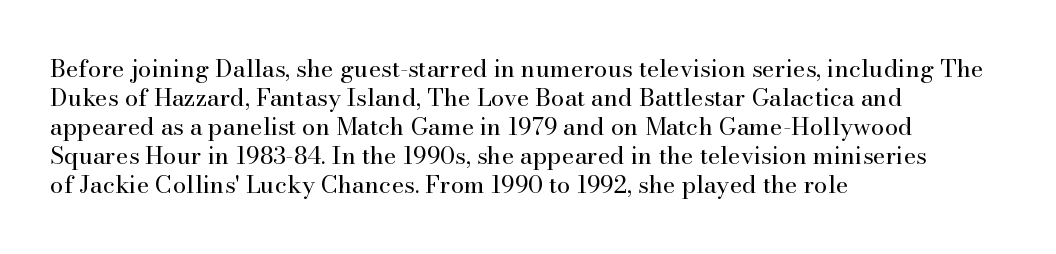
The strokes carry an ordinary text weight at most. Default kerning and tracking; the words read as compact shapes. The gap between lines stays unmarked. Does the lettering tilt? It doesn't — this is upright.
